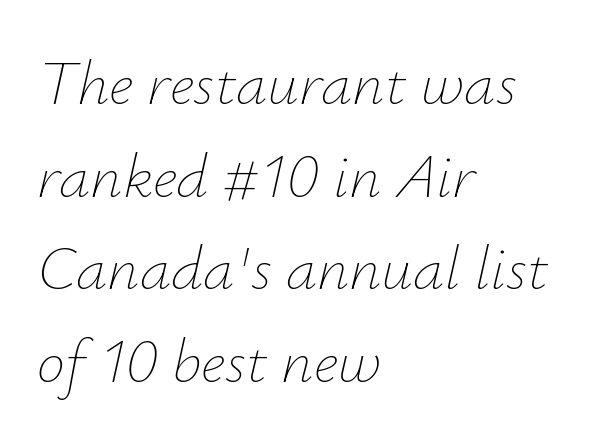
Q: Is the text bold? A: No.
Q: Is the text italic (slanted)? A: Yes, it leans right by about 12 degrees.
Q: Is the text underlined? A: No.
Q: How is the paragraph aligned? A: Left-aligned.
Q: Is the spacing between letters normal or unusually wide? A: Normal.
Q: Is the spacing between lines tight, normal or loose? A: Normal.
Q: Width (condensed, normal, or wide)? A: Normal.
Q: Stroke contrast? A: Low.
Q: x-height? A: Small.
Q: Monospaced? A: No.
